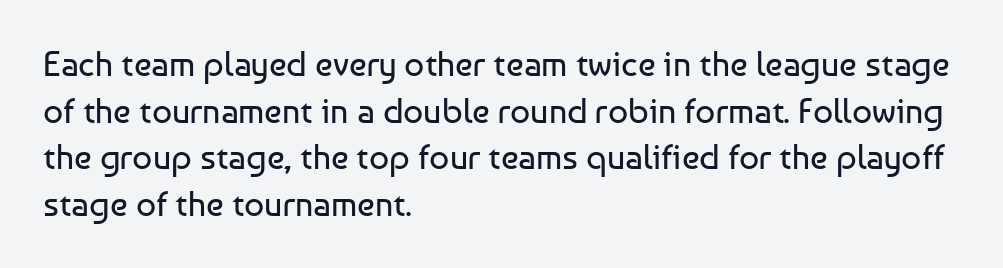
The image shows 35 px regular-weight sans-serif type, upright; set left-aligned, normal line spacing (1.33x), normal letter spacing, not underlined; low stroke contrast and a medium x-height.
